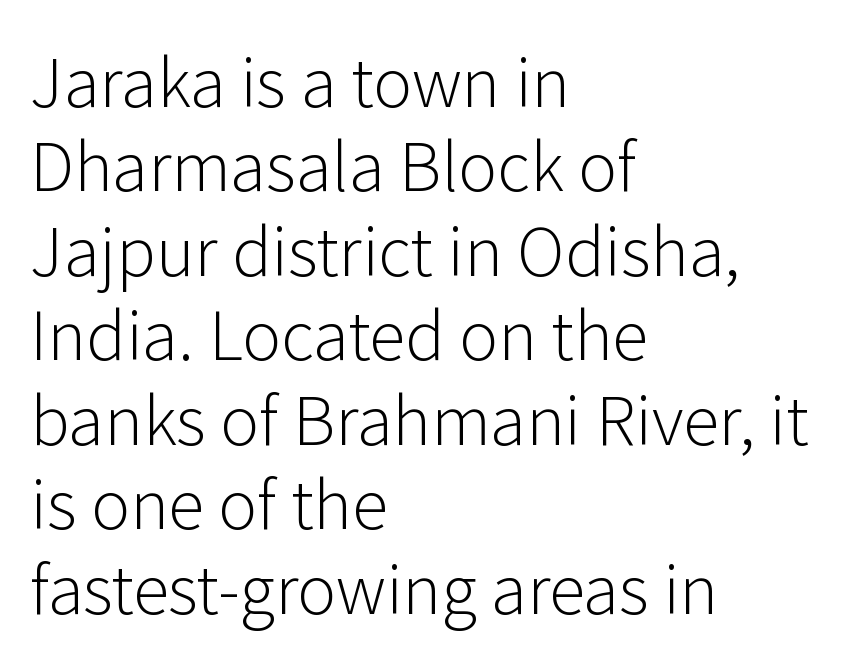
{"serif": "no", "italic": "no", "bold": "no", "weight": "light", "width": "normal", "stroke_contrast": "low", "x_height": "medium", "monospaced": "no", "underline": "no", "align": "left", "line_spacing": "normal", "line_spacing_ratio": 1.28, "letter_spacing": "normal", "letter_spacing_em": 0.0, "glyph_px": 66}
